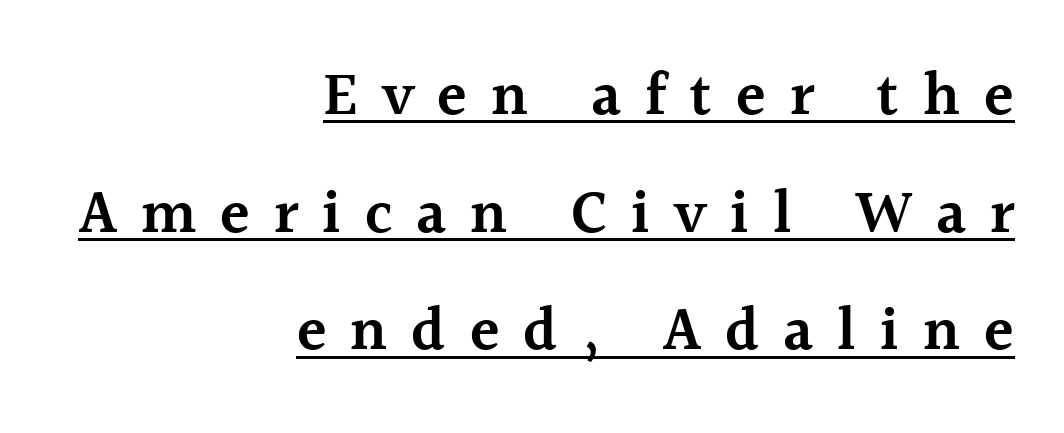
Someone cranked the tracking dial way up on this one. The characters look somewhat weighty, a semibold short of true bold. Visually the block forms a straight wall on the right and a jagged coastline on the left. Does the lettering tilt? It doesn't — this is upright. The sample's only ornament is a line tracing under the words. What's the leading like? Stretched, with rows far apart.
